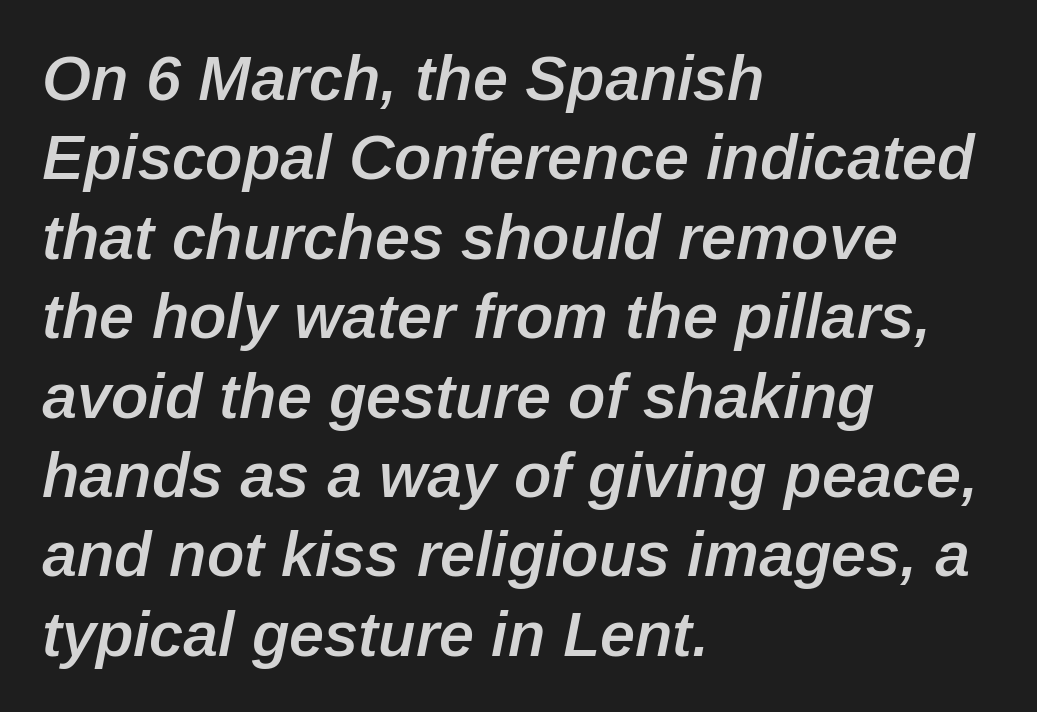
Default kerning and tracking; the words read as compact shapes. Moderately thickened strokes mark this as semibold type. Rule under the text: the space is simply empty. Think of a printed novel: that variable character pitch is what you see here. Horizontal bands of white between lines are of average thickness. The specimen reads as italic at a glance.
